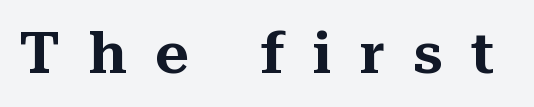
Note: serifs present on the glyphs. Words appear elongated and porous because spacing is wide. Is this a fixed-width face? No — the glyphs have proportional, varying widths. This sample uses an upright cut, with every glyph sitting square on the baseline.
